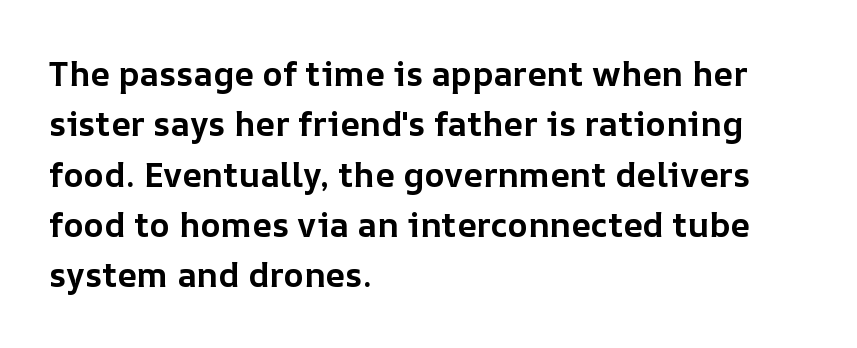
Does the copy run flush right? No — it runs flush left. The tracking reads as untouched default to a designer's eye. How would I describe the line gaps? Plain and ordinary. Underlining? Definitely not there. Looks like regular typesetting: each glyph gets only the width it needs.
